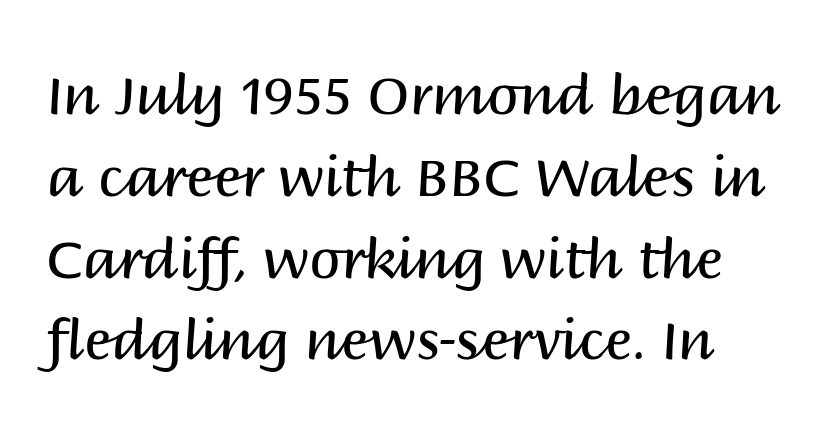
{"serif": "no", "bold": "no", "weight": "regular", "width": "normal", "stroke_contrast": "medium", "x_height": "large", "monospaced": "no", "underline": "no", "line_spacing": "normal", "line_spacing_ratio": 1.46, "letter_spacing": "normal", "letter_spacing_em": 0.0, "glyph_px": 56}
